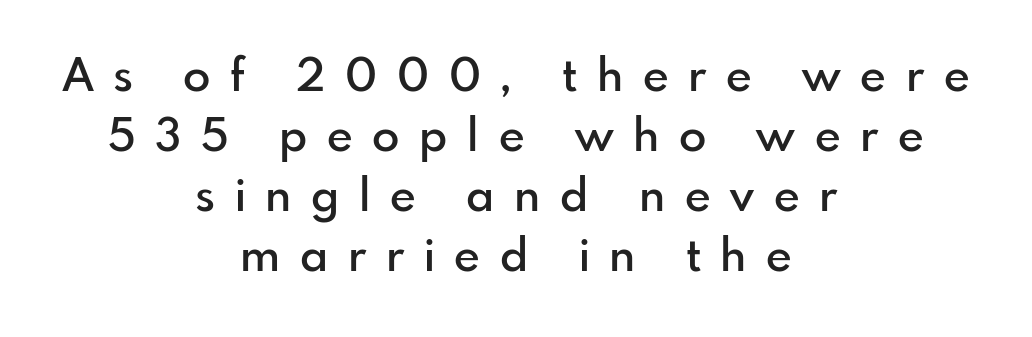
Q: Is the text bold? A: Semi-bold.
Q: Is the text italic (slanted)? A: No, it is upright.
Q: Is the typeface a serif or a sans-serif typeface? A: Sans-serif.
Q: Is the text underlined? A: No.
Q: How is the paragraph aligned? A: Centered.
Q: Is the spacing between letters normal or unusually wide? A: Unusually wide.
Q: Is the spacing between lines tight, normal or loose? A: Normal.
Q: Width (condensed, normal, or wide)? A: Normal.
Q: Stroke contrast? A: Low.
Q: x-height? A: Small.
Q: Monospaced? A: No.
